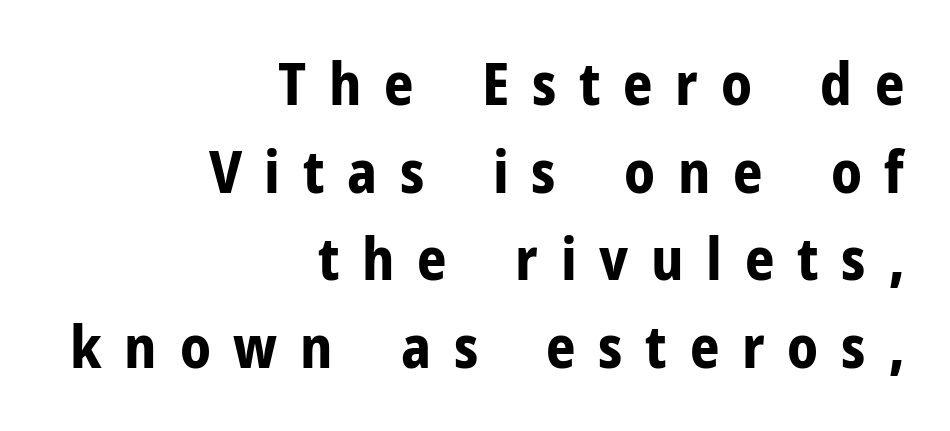
Q: Is the text bold? A: Yes.
Q: Is the text italic (slanted)? A: No, it is upright.
Q: Is the typeface a serif or a sans-serif typeface? A: Sans-serif.
Q: Is the text underlined? A: No.
Q: How is the paragraph aligned? A: Right-aligned.
Q: Is the spacing between letters normal or unusually wide? A: Unusually wide.
Q: Is the spacing between lines tight, normal or loose? A: Normal.
Q: Width (condensed, normal, or wide)? A: Normal.
Q: Stroke contrast? A: Low.
Q: x-height? A: Medium.
Q: Monospaced? A: No.
